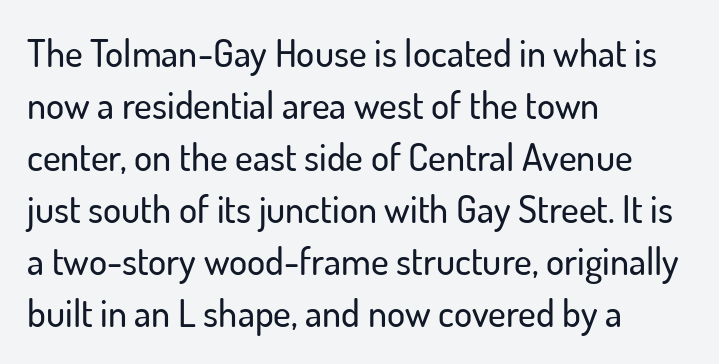
{"serif": "no", "italic": "no", "width": "normal", "stroke_contrast": "low", "x_height": "small", "monospaced": "no", "underline": "no", "align": "left", "line_spacing": "normal", "line_spacing_ratio": 1.37, "letter_spacing": "normal", "letter_spacing_em": 0.0, "glyph_px": 38}
